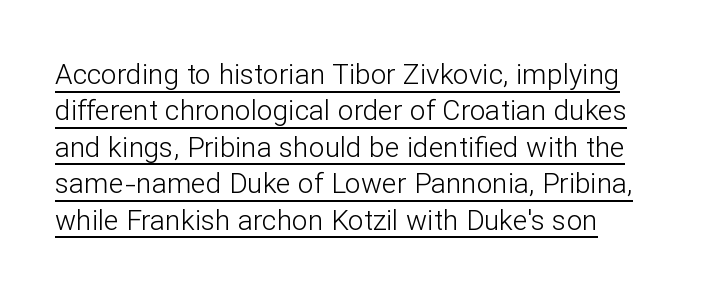
Q: Is the text bold? A: No.
Q: Is the text italic (slanted)? A: No, it is upright.
Q: Is the typeface a serif or a sans-serif typeface? A: Sans-serif.
Q: Is the text underlined? A: Yes.
Q: Is the spacing between letters normal or unusually wide? A: Normal.
Q: Is the spacing between lines tight, normal or loose? A: Normal.
Q: Width (condensed, normal, or wide)? A: Normal.
Q: Stroke contrast? A: Low.
Q: x-height? A: Medium.
Q: Monospaced? A: No.
